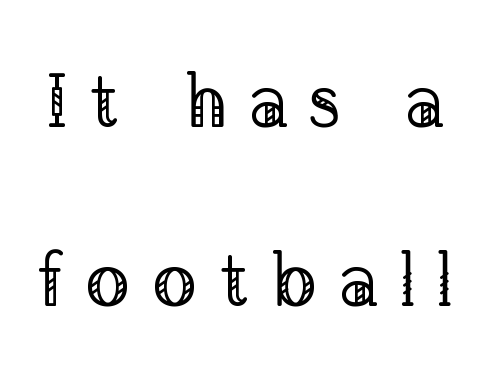
In terms of leading, this rendering errs on the spacious side. The lettering stays uniformly vertical, giving the passage a roman look. Are there feet on the stems? There are — it's a serif. Do the characters align in a grid? No, the font is proportional.
